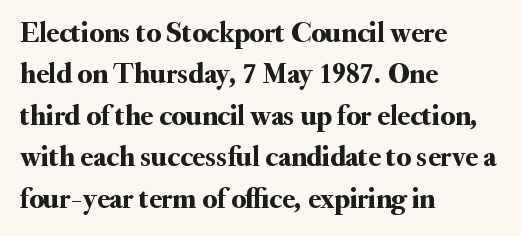
The image shows 29 px serif type, upright; set left-aligned, normal line spacing (1.43x), normal letter spacing, not underlined; medium stroke contrast and a small x-height.
